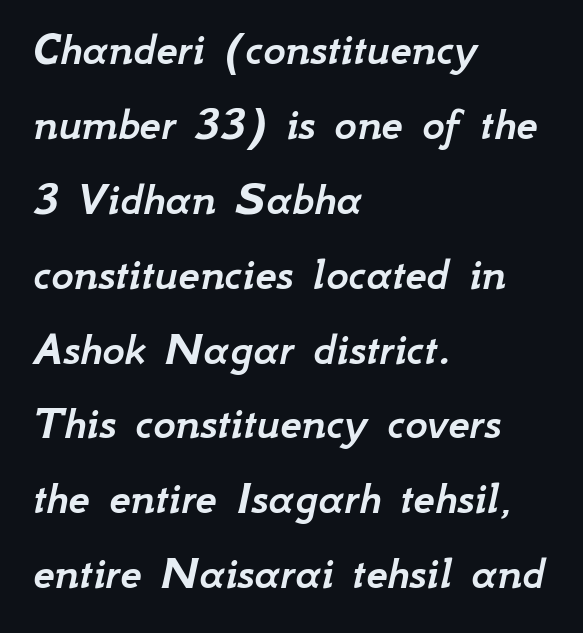
The letterforms sit shoulder to shoulder at normal distance. Looks like regular typesetting: each glyph gets only the width it needs. Looking at the ascenders, they clearly lean. The area under the type is left untouched. Interline gaps are of average width in this sample.
